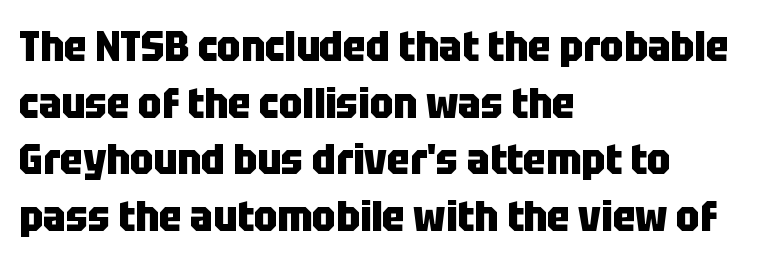
Compared with typical body copy, the letter spacing here is the same. Lines of text with bare space underneath. The letters carry no serifs — their stems end cleanly without finishing strokes. This sample uses an upright cut, with every glyph sitting square on the baseline. Does the leading feel generous? No, just average. As a designer I'd log this as weight 700, bold.
